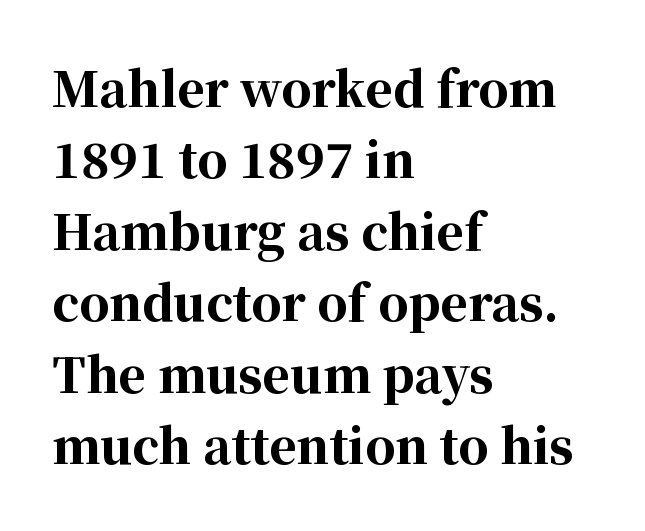
{"serif": "yes", "italic": "no", "bold": "yes", "weight": "bold", "width": "normal", "stroke_contrast": "high", "x_height": "medium", "monospaced": "no", "underline": "no", "align": "left", "line_spacing": "normal", "line_spacing_ratio": 1.52, "letter_spacing": "normal", "letter_spacing_em": 0.0, "glyph_px": 47}
